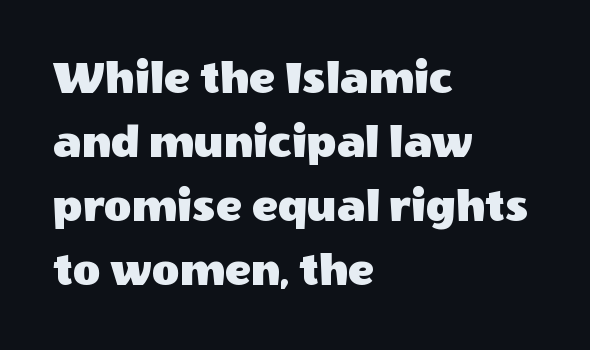
{"serif": "no", "italic": "no", "width": "normal", "x_height": "large", "monospaced": "no", "underline": "no", "align": "left", "line_spacing": "normal", "line_spacing_ratio": 1.33, "letter_spacing": "normal", "letter_spacing_em": 0.0, "glyph_px": 48}
